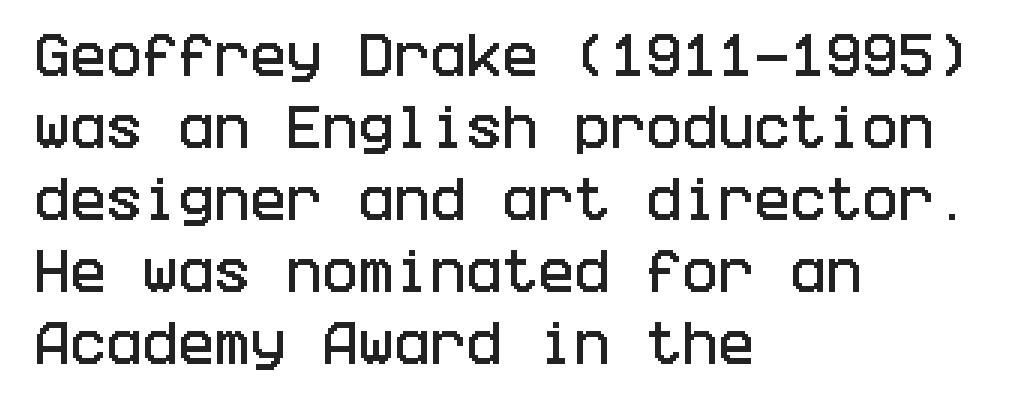
Does the copy run flush right? No — it runs flush left. Each row of text sits above clean, open space. Are there feet on the stems? There aren't — it's a sans. There is no visible air inserted between adjacent glyphs. The rows are spaced the way most documents space them. The axis of the letterforms is exactly vertical.
